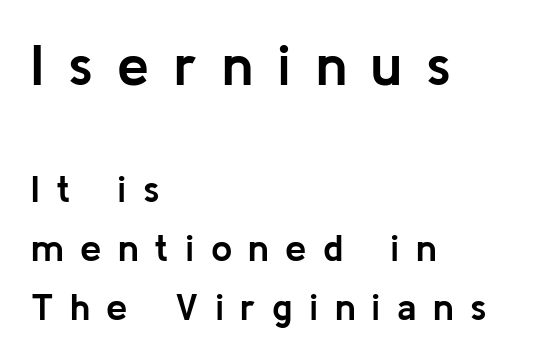
Q: Is the text bold? A: Yes.
Q: Is the text italic (slanted)? A: No, it is upright.
Q: Is the typeface a serif or a sans-serif typeface? A: Sans-serif.
Q: Is the text underlined? A: No.
Q: How is the paragraph aligned? A: Left-aligned.
Q: Is the spacing between letters normal or unusually wide? A: Unusually wide.
Q: Is the spacing between lines tight, normal or loose? A: Normal.
Q: Which block of text is set in a larger size, the first (top) or the second (bottom)? A: The first (top) one.
Q: Width (condensed, normal, or wide)? A: Normal.
Q: Stroke contrast? A: Low.
Q: x-height? A: Medium.
Q: Monospaced? A: No.
